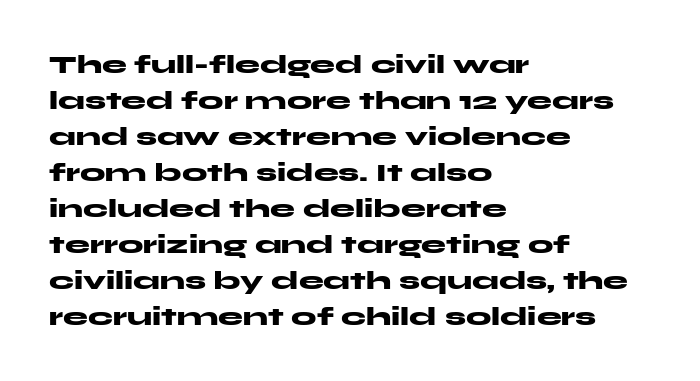
Nope, not italic — everything's standing straight. A normal amount of white space separates one row of letters from the next. Pretty heavy lettering here — definitely bold. Line starts are locked; line ends wander. Tracking here is standard; glyphs follow each other at the usual distance. Decoration check: the copy has no underline.
